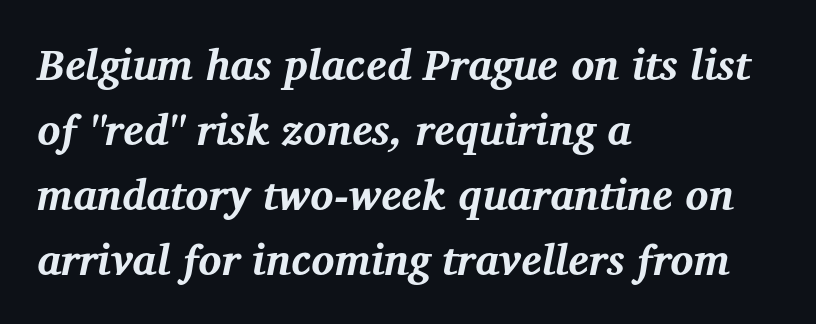
Looks like regular typesetting: each glyph gets only the width it needs. The area under the type is left untouched. Compared with a centered layout, this one pins lines to the left instead. These lines sit exactly where default settings would place them. You could call the tracking neutral — neither tight nor loose. Letterform terminals end in serifs throughout the passage.
